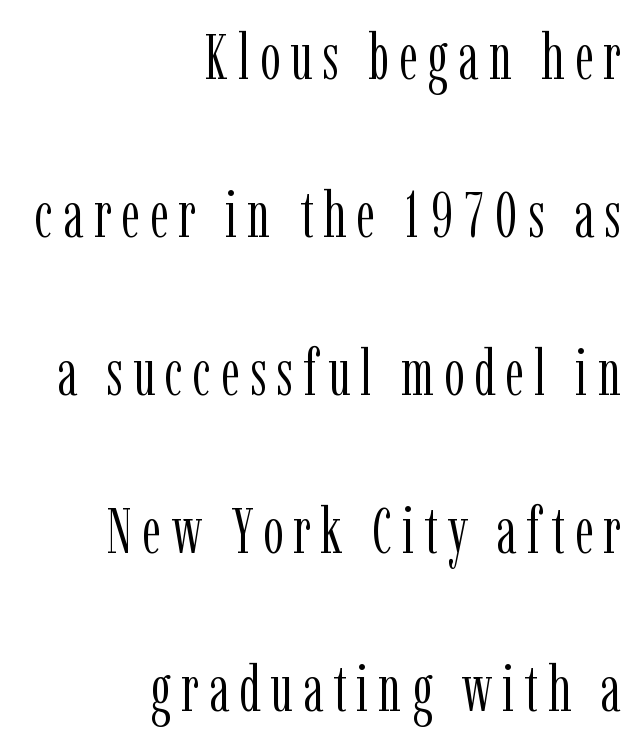
The image shows 65 px light, condensed serif type, upright; set right-aligned, loose line spacing (2.43x), not underlined; low stroke contrast and a medium x-height.
